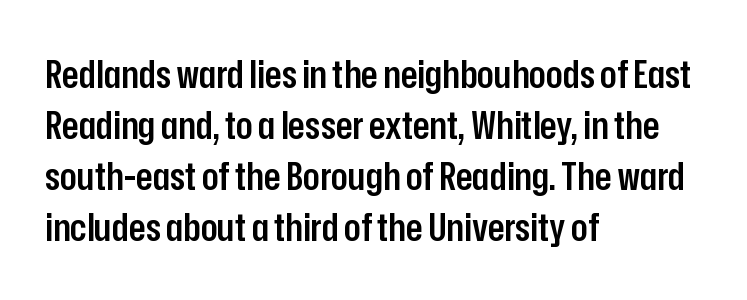
The image shows 39 px semibold, condensed sans-serif type, upright; set left-aligned, normal line spacing (1.31x), normal letter spacing, not underlined; low stroke contrast and a medium x-height.
